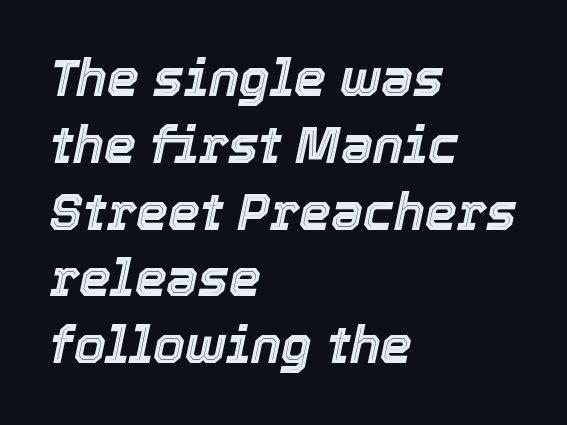
Here the glyphs are tracked normally, forming tight word shapes. A bare baseline throughout the passage. Do the characters align in a grid? No, the font is proportional. Visually the block forms a straight wall on the left and a jagged coastline on the right. Honestly, the row spacing looks completely unremarkable.
